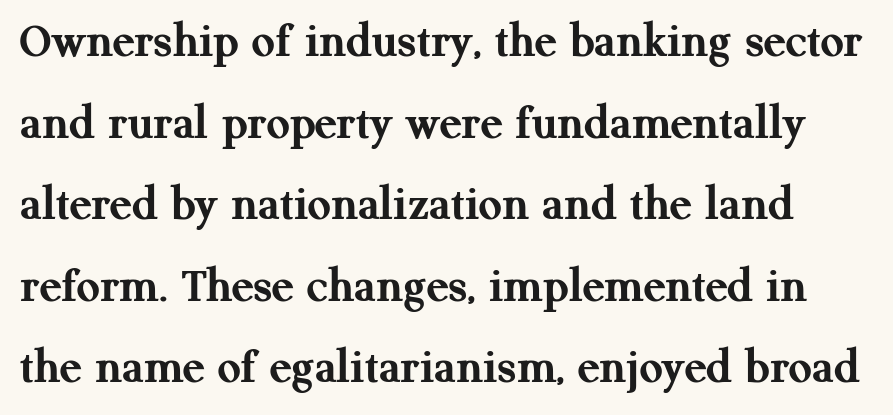
Q: Is the text bold? A: Yes.
Q: Is the text italic (slanted)? A: No, it is upright.
Q: Is the typeface a serif or a sans-serif typeface? A: Serif.
Q: Is the text underlined? A: No.
Q: Is the spacing between letters normal or unusually wide? A: Normal.
Q: Is the spacing between lines tight, normal or loose? A: Normal.
Q: Width (condensed, normal, or wide)? A: Normal.
Q: Stroke contrast? A: Medium.
Q: x-height? A: Medium.
Q: Monospaced? A: No.
